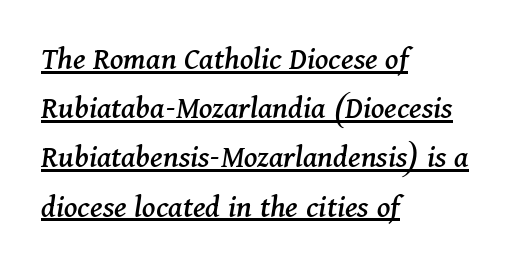
{"serif": "yes", "italic": "yes", "lean": "right", "slant_degrees": 11, "width": "normal", "stroke_contrast": "medium", "x_height": "medium", "monospaced": "no", "underline": "yes", "align": "left", "line_spacing": "normal", "line_spacing_ratio": 1.49, "letter_spacing": "normal", "letter_spacing_em": 0.0, "glyph_px": 33}
